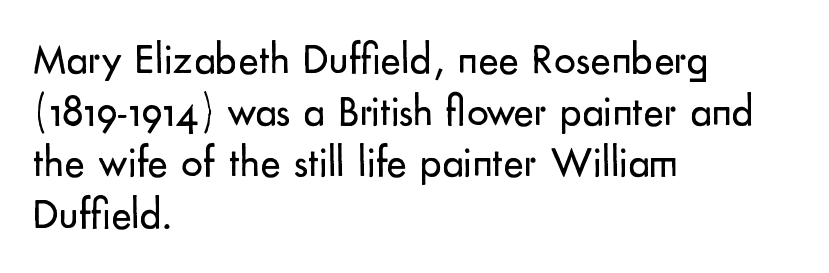
No chunkiness to these letters — they're not bold. The rendering shows plain stroke endings on the letterforms — a sans-serif design. Which margin do the lines hug? The left one — the right edge is uneven. Students, note that the glyphs here touch the page at normal intervals. Check under the words: just untouched page.
